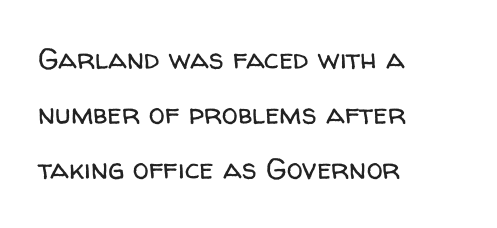
{"serif": "no", "italic": "no", "bold": "no", "weight": "regular", "width": "normal", "stroke_contrast": "low", "x_height": "medium", "monospaced": "no", "underline": "no", "align": "left", "line_spacing": "loose", "line_spacing_ratio": 1.9, "letter_spacing": "normal", "letter_spacing_em": 0.0, "glyph_px": 29}
